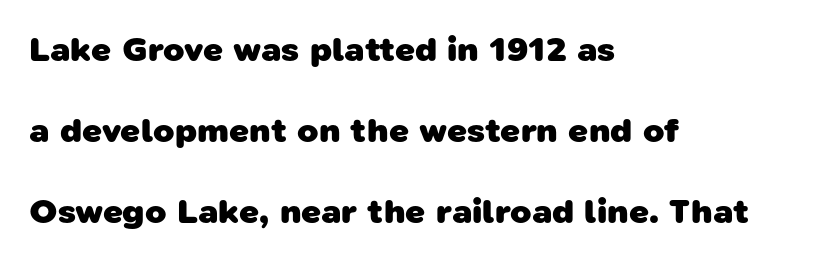
The image shows 35 px heavy sans-serif type; set left-aligned, loose line spacing (2.32x), normal letter spacing, not underlined; low stroke contrast and a medium x-height.
